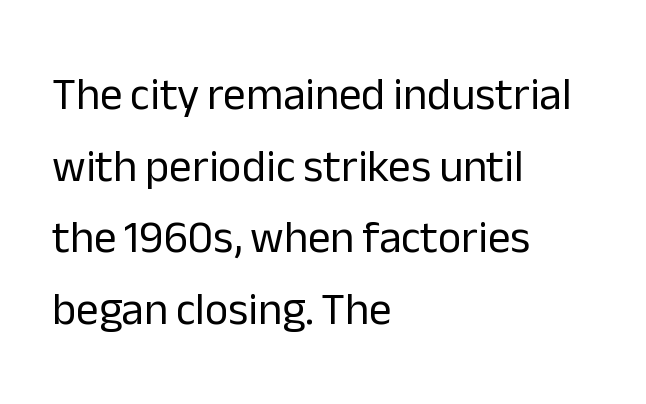
{"serif": "no", "italic": "no", "bold": "no", "weight": "regular", "width": "normal", "stroke_contrast": "low", "x_height": "medium", "monospaced": "no", "underline": "no", "align": "left", "line_spacing": "normal", "line_spacing_ratio": 1.59, "letter_spacing": "normal", "letter_spacing_em": 0.0, "glyph_px": 45}
